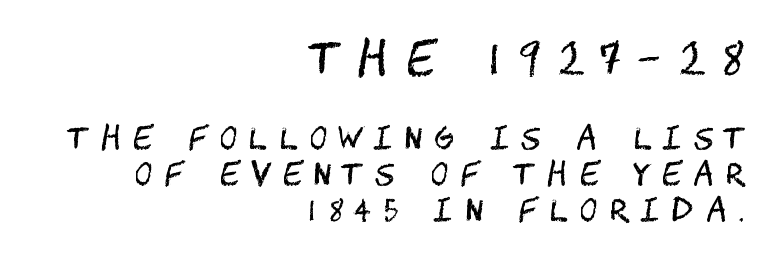
{"serif": "no", "italic": "no", "bold": "no", "weight": "regular", "width": "condensed", "stroke_contrast": "medium", "x_height": "large", "underline": "no", "align": "right", "line_spacing_ratio": 1.2, "letter_spacing": "wide", "letter_spacing_em": 0.42, "larger_block": "first", "size_ratio": 1.5, "glyph_px": 45}
